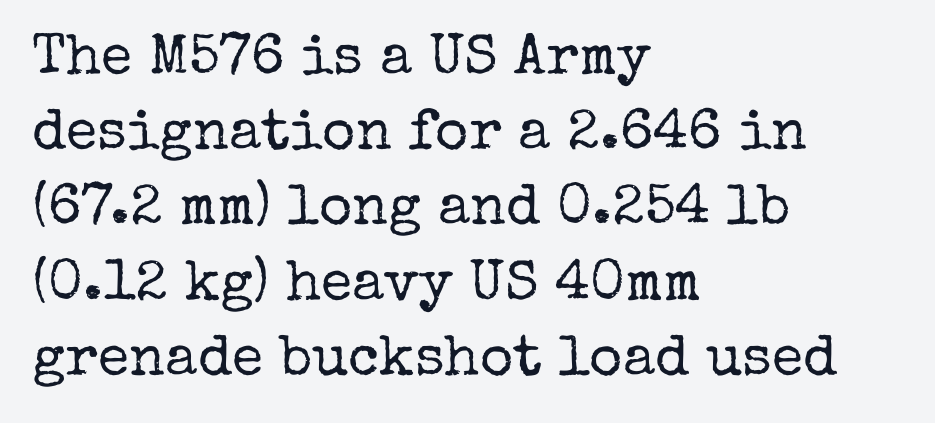
The face used here is proportionally spaced, like ordinary book or web type. The letters stand straight up with perfectly vertical stems. The lines sit at an ordinary, default distance from one another. Short note: letters normally spaced. These lines are set flush left with a ragged right edge. Typographically, this falls in the serif category.
